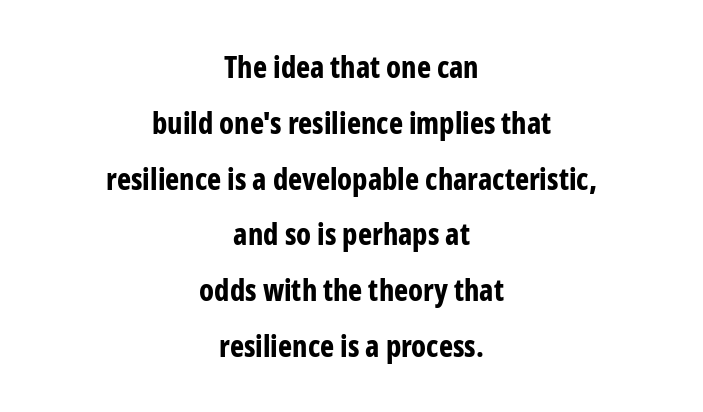
Q: Is the text bold? A: Yes.
Q: Is the text italic (slanted)? A: No, it is upright.
Q: Is the typeface a serif or a sans-serif typeface? A: Sans-serif.
Q: Is the text underlined? A: No.
Q: How is the paragraph aligned? A: Centered.
Q: Is the spacing between letters normal or unusually wide? A: Normal.
Q: Width (condensed, normal, or wide)? A: Condensed.
Q: Stroke contrast? A: Low.
Q: x-height? A: Medium.
Q: Monospaced? A: No.
